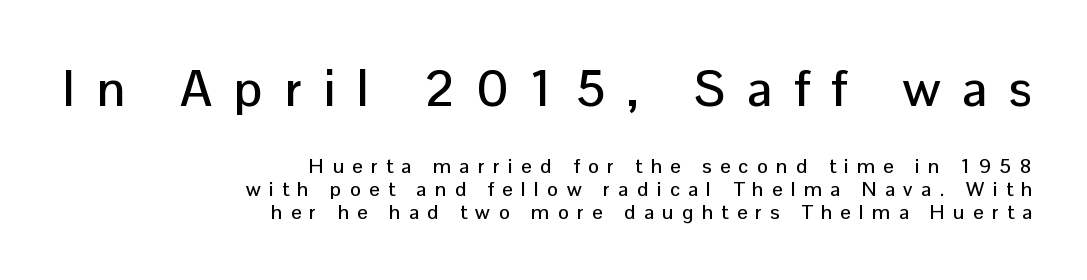
Q: Is the text italic (slanted)? A: No, it is upright.
Q: Is the typeface a serif or a sans-serif typeface? A: Sans-serif.
Q: Is the text underlined? A: No.
Q: How is the paragraph aligned? A: Right-aligned.
Q: Is the spacing between letters normal or unusually wide? A: Unusually wide.
Q: Is the spacing between lines tight, normal or loose? A: Tight.
Q: Which block of text is set in a larger size, the first (top) or the second (bottom)? A: The first (top) one.
Q: Width (condensed, normal, or wide)? A: Normal.
Q: Stroke contrast? A: Low.
Q: x-height? A: Medium.
Q: Monospaced? A: No.
